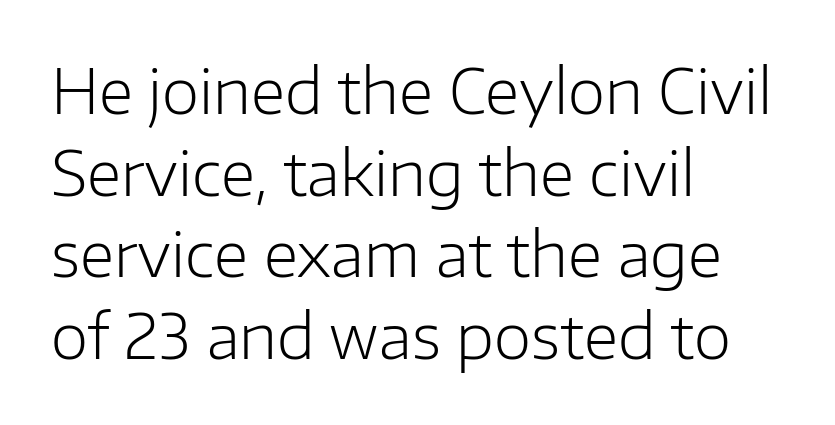
{"serif": "no", "italic": "no", "bold": "no", "weight": "light", "width": "normal", "stroke_contrast": "low", "x_height": "medium", "monospaced": "no", "underline": "no", "align": "left", "line_spacing": "normal", "line_spacing_ratio": 1.34, "letter_spacing": "normal", "letter_spacing_em": 0.0, "glyph_px": 61}
